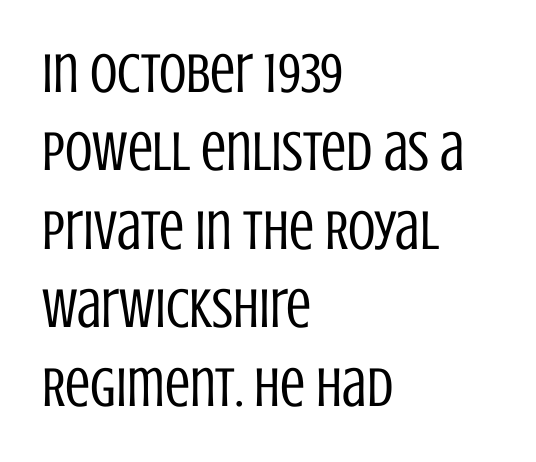
Q: Is the text bold? A: No.
Q: Is the text italic (slanted)? A: No, it is upright.
Q: Is the typeface a serif or a sans-serif typeface? A: Sans-serif.
Q: Is the text underlined? A: No.
Q: How is the paragraph aligned? A: Left-aligned.
Q: Is the spacing between letters normal or unusually wide? A: Normal.
Q: Is the spacing between lines tight, normal or loose? A: Normal.
Q: Width (condensed, normal, or wide)? A: Condensed.
Q: Stroke contrast? A: Low.
Q: x-height? A: Large.
Q: Monospaced? A: No.
